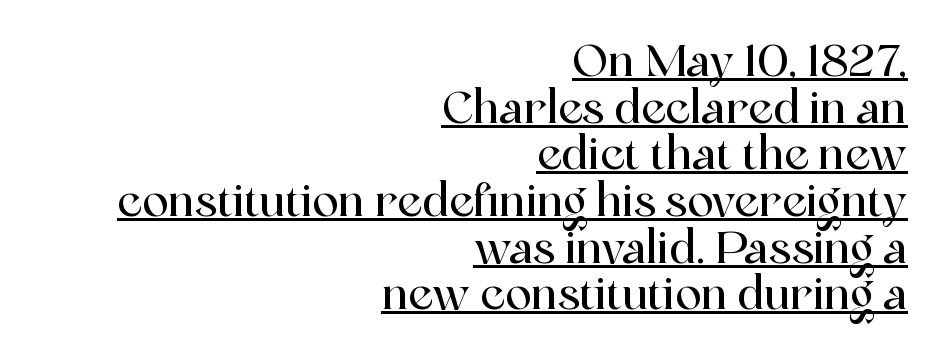
These lines are rendered in a variable-pitch font. The passage is arranged like a letterhead date or caption credit — flush right. Caption: lettering with a line underneath. The face used here is rendered with its standard letterfit. This sample trades vertical openness for compactness between lines. Classification — serif.
